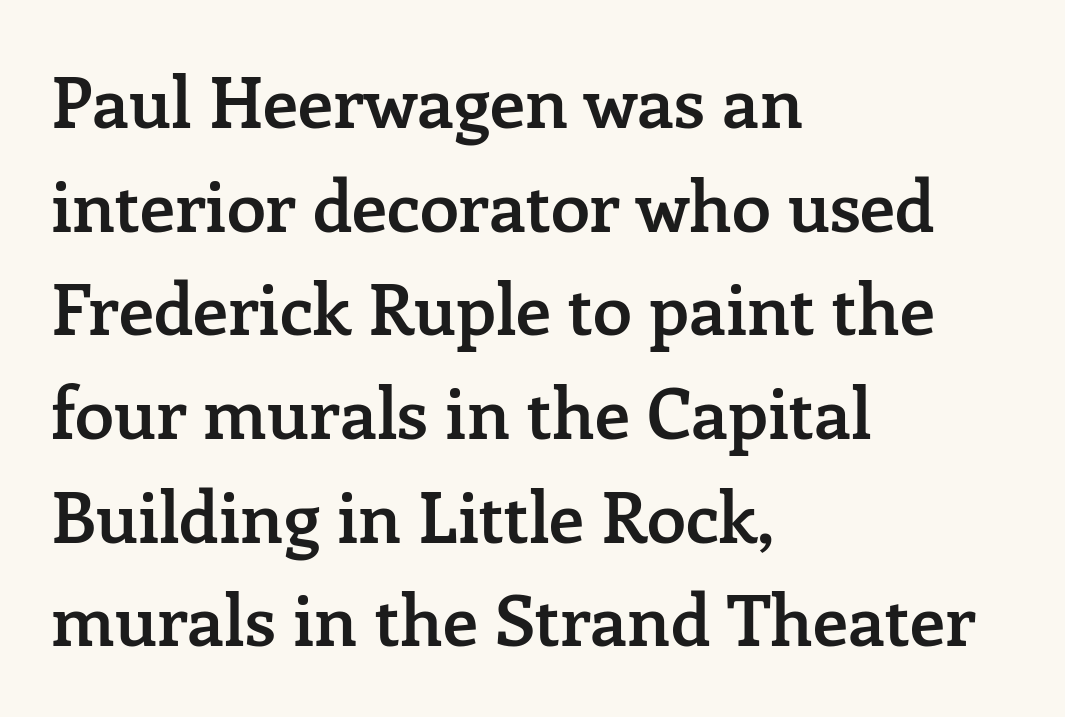
This sample keeps an unexceptional amount of space between lines. Unmarked baselines from the first word to the last. What kind of face is this? One with serifs. These lines were composed using upright roman letters.
